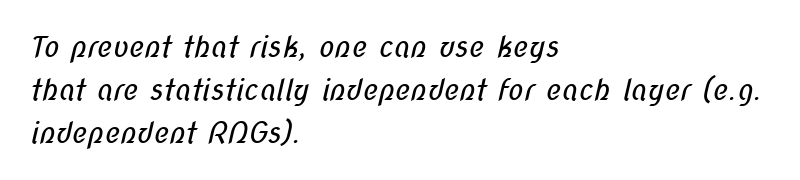
Each stroke keeps to a modest, everyday thickness or less. Caption: multi-line text, flush left, ragged right. The rendering keeps characters at their native spacing. Note the varied advance widths — an 'i' is clearly narrower than an 'm'. What kind of face is this? One without serifs — a sans. Does the leading feel generous? No, just average.
